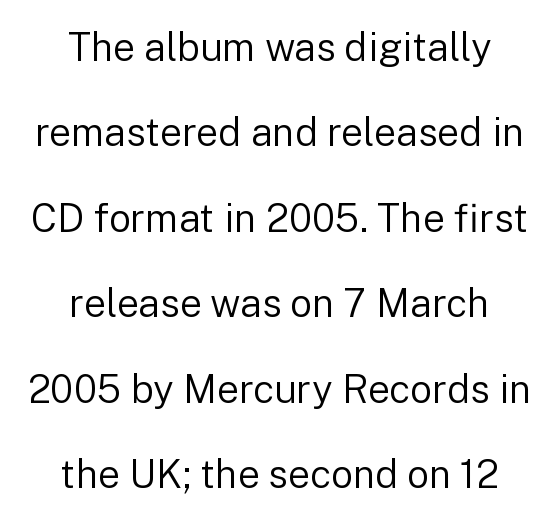
The image shows 39 px regular-weight sans-serif type, upright; set centered, loose line spacing (2.19x), normal letter spacing, not underlined; low stroke contrast and a medium x-height.
